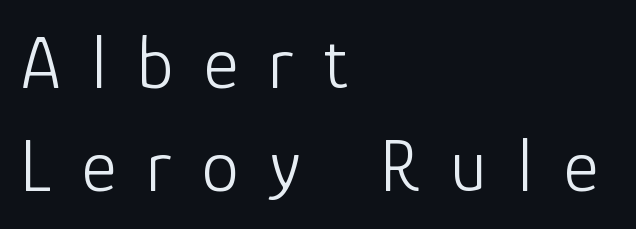
The image shows 75 px light sans-serif type, upright; set left-aligned, normal line spacing (1.38x), unusually wide letter spacing (+0.41 em), not underlined; low stroke contrast and a medium x-height.
